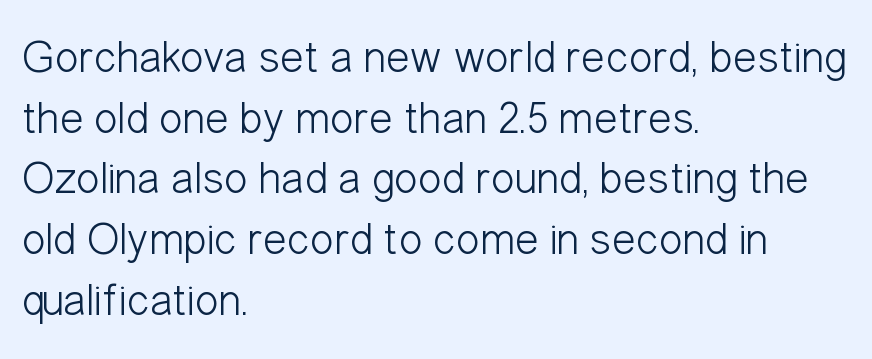
The image shows 45 px light, condensed sans-serif type, upright; set left-aligned, normal line spacing (1.35x), normal letter spacing, not underlined; low stroke contrast and a medium x-height.
